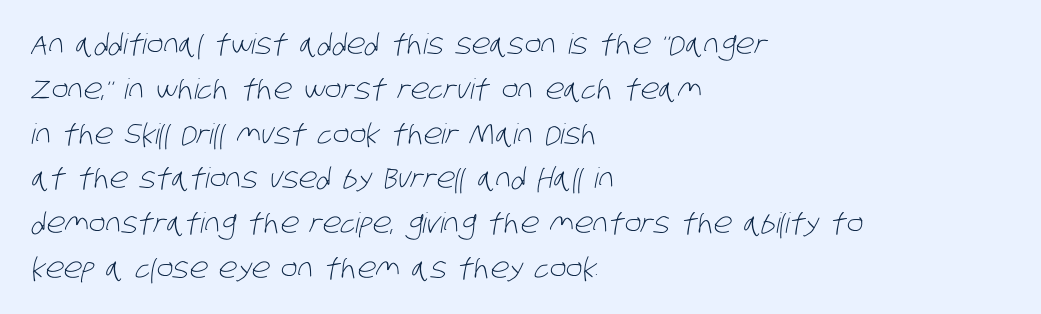
Q: Is the text bold? A: No.
Q: Is the typeface a serif or a sans-serif typeface? A: Sans-serif.
Q: Is the text underlined? A: No.
Q: How is the paragraph aligned? A: Left-aligned.
Q: Is the spacing between letters normal or unusually wide? A: Normal.
Q: Is the spacing between lines tight, normal or loose? A: Normal.
Q: Width (condensed, normal, or wide)? A: Condensed.
Q: Stroke contrast? A: Low.
Q: x-height? A: Large.
Q: Monospaced? A: No.
